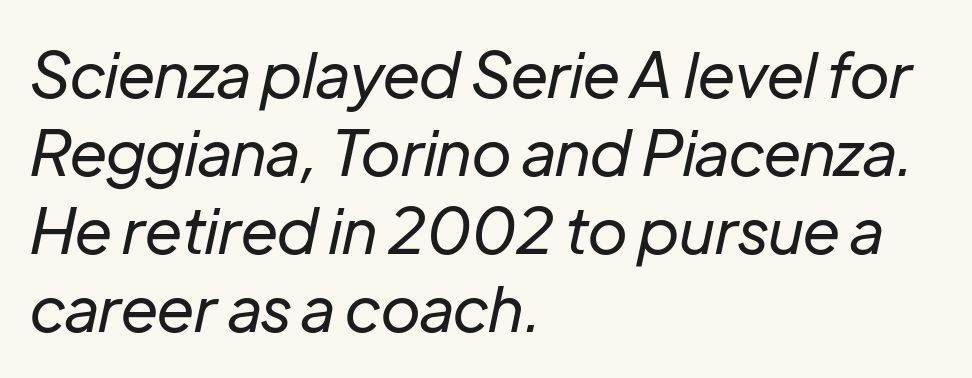
Each letter keeps its own natural width here, so spacing adapts to shape. The space beneath each line is pristine and unruled. The letters sit at their default tracking, neither squeezed nor spread. The weight would be labelled regular, book, light, or lighter still.
